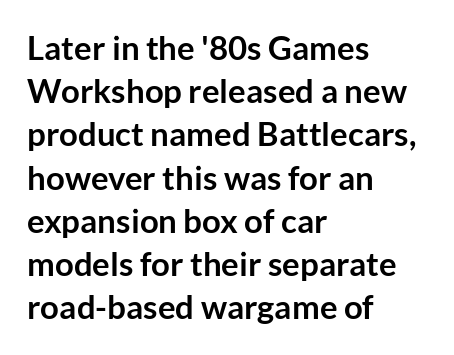
The image shows 33 px semibold sans-serif type, upright; set left-aligned, normal line spacing (1.31x), normal letter spacing, not underlined; low stroke contrast and a medium x-height.
